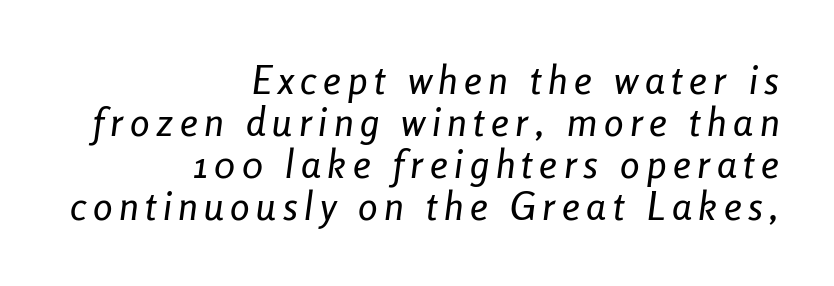
The image shows 39 px condensed type, italic (leaning right); set right-aligned, tight line spacing (1.08x), not underlined; low stroke contrast and a medium x-height.
